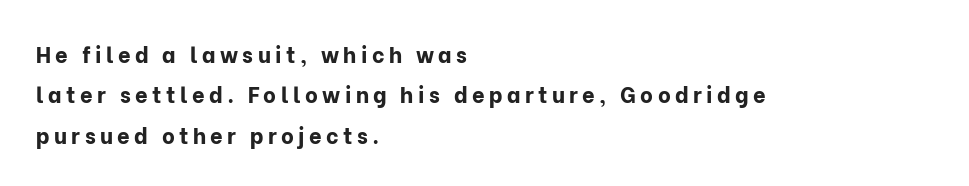
Q: Is the text bold? A: Yes.
Q: Is the text italic (slanted)? A: No, it is upright.
Q: Is the text underlined? A: No.
Q: How is the paragraph aligned? A: Left-aligned.
Q: Is the spacing between letters normal or unusually wide? A: Unusually wide.
